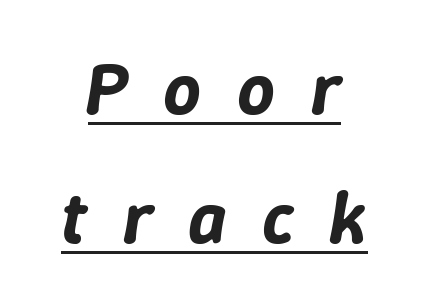
Q: Is the text italic (slanted)? A: Yes, it leans right by about 9 degrees.
Q: Is the text underlined? A: Yes.
Q: Is the spacing between letters normal or unusually wide? A: Unusually wide.
Q: Width (condensed, normal, or wide)? A: Normal.
Q: Stroke contrast? A: Low.
Q: x-height? A: Medium.
Q: Monospaced? A: No.
